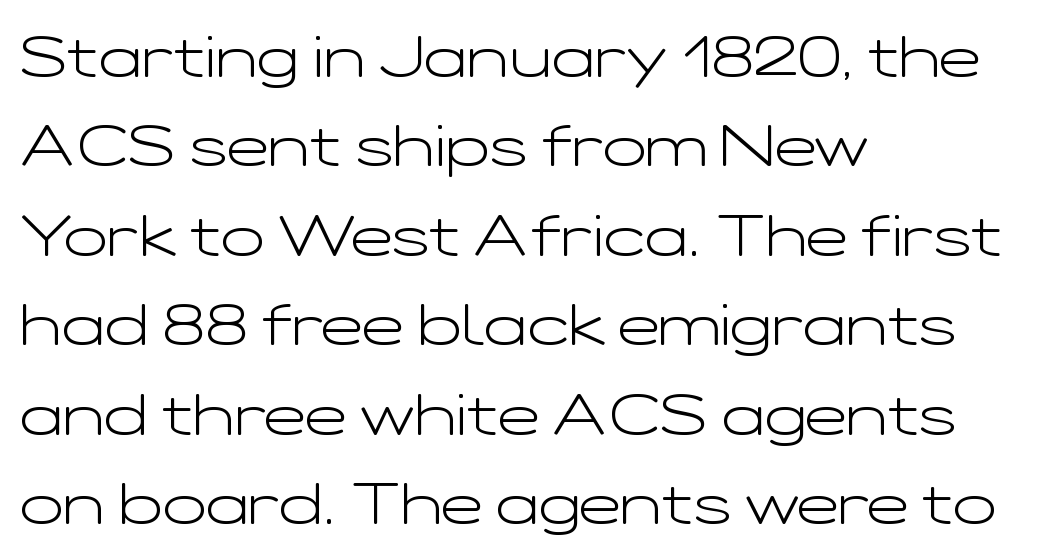
{"serif": "no", "italic": "no", "bold": "no", "weight": "light", "width": "wide", "stroke_contrast": "low", "x_height": "medium", "monospaced": "no", "underline": "no", "align": "left", "line_spacing": "normal", "line_spacing_ratio": 1.57, "letter_spacing": "normal", "letter_spacing_em": 0.0, "glyph_px": 57}
